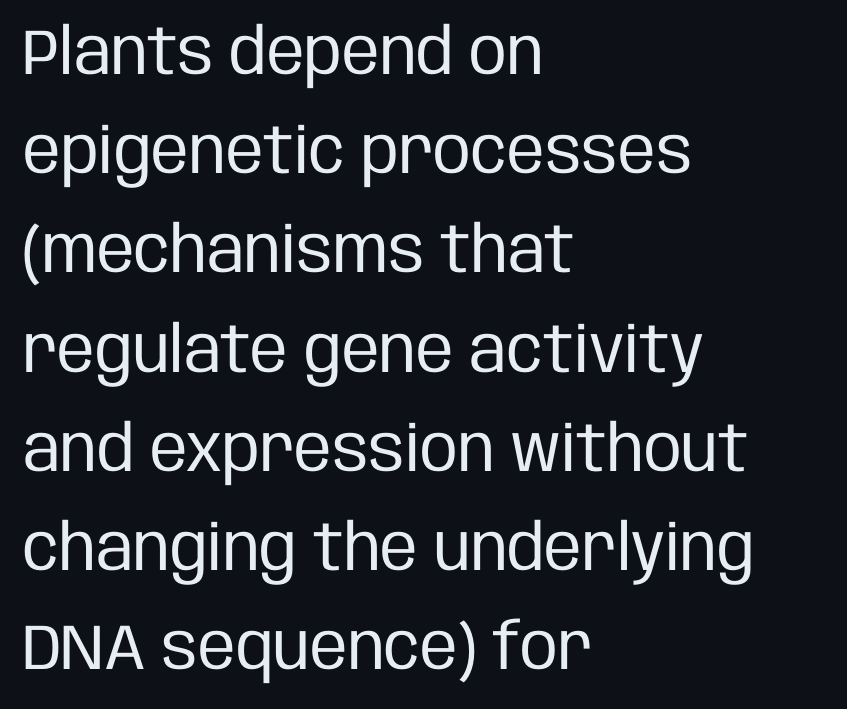
The lines in this sample share a left origin and differ only in where they stop. The line texture is even and compact thanks to regular tracking. Is this a fixed-width face? No — the glyphs have proportional, varying widths. This is not heavy type; no bold has been used.
